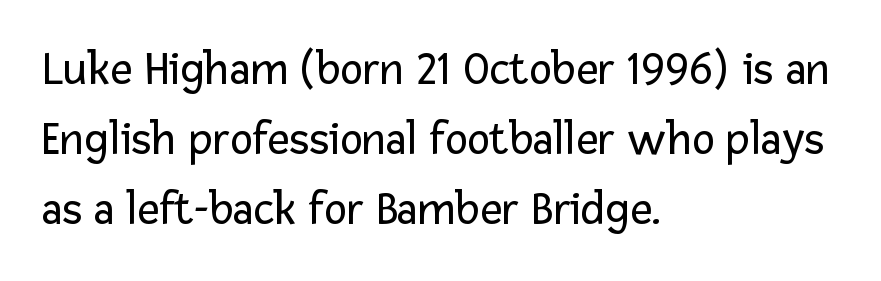
Q: Is the text bold? A: No.
Q: Is the text italic (slanted)? A: No, it is upright.
Q: Is the typeface a serif or a sans-serif typeface? A: Sans-serif.
Q: Is the text underlined? A: No.
Q: How is the paragraph aligned? A: Left-aligned.
Q: Is the spacing between letters normal or unusually wide? A: Normal.
Q: Is the spacing between lines tight, normal or loose? A: Normal.
Q: Width (condensed, normal, or wide)? A: Normal.
Q: Stroke contrast? A: Low.
Q: x-height? A: Medium.
Q: Monospaced? A: No.
